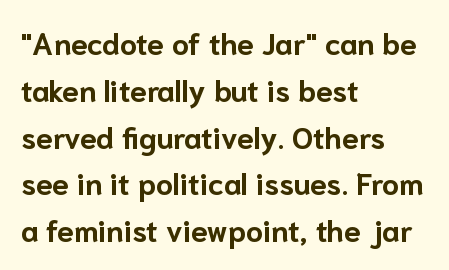
The image shows 30 px bold sans-serif type, upright; set left-aligned, normal line spacing (1.56x), normal letter spacing, not underlined; low stroke contrast and a medium x-height.
